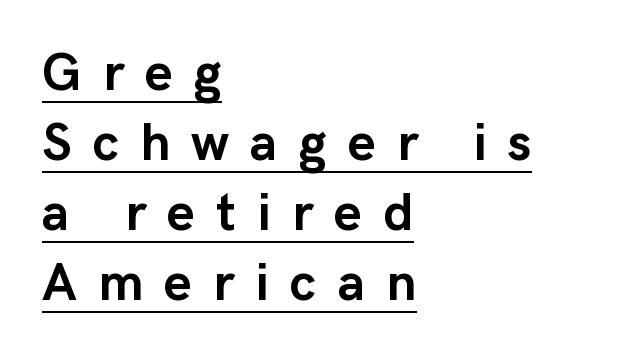
{"serif": "no", "italic": "no", "bold": "yes", "weight": "semibold", "width": "normal", "stroke_contrast": "low", "x_height": "medium", "monospaced": "no", "underline": "yes", "align": "left", "line_spacing": "normal", "line_spacing_ratio": 1.32, "letter_spacing": "wide", "letter_spacing_em": 0.4, "glyph_px": 53}
